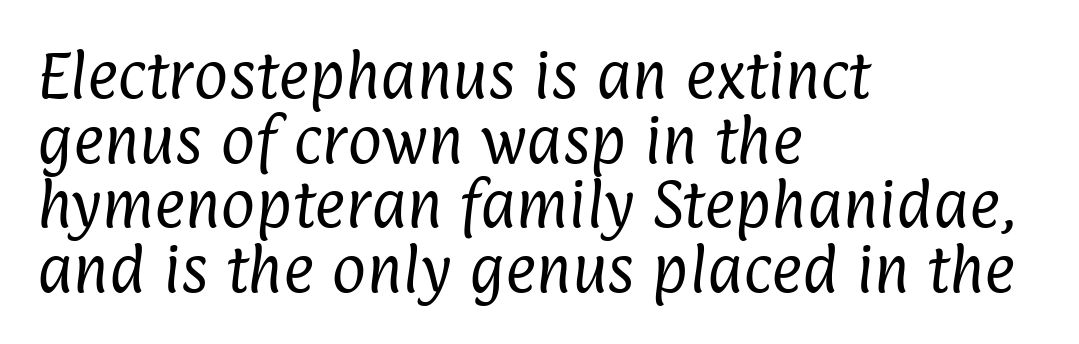
The image shows 53 px regular-weight, condensed sans-serif type; set left-aligned, line spacing 1.22x, normal letter spacing, not underlined; low stroke contrast and a medium x-height.
